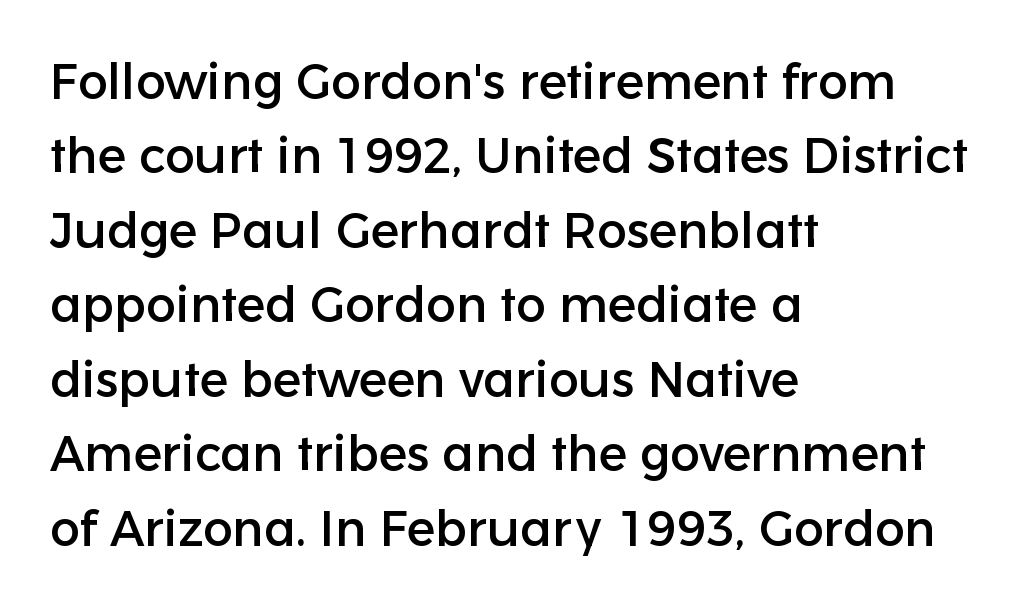
{"serif": "no", "italic": "no", "width": "normal", "stroke_contrast": "low", "x_height": "medium", "monospaced": "no", "underline": "no", "align": "left", "line_spacing": "normal", "line_spacing_ratio": 1.49, "letter_spacing": "normal", "letter_spacing_em": 0.0, "glyph_px": 50}
